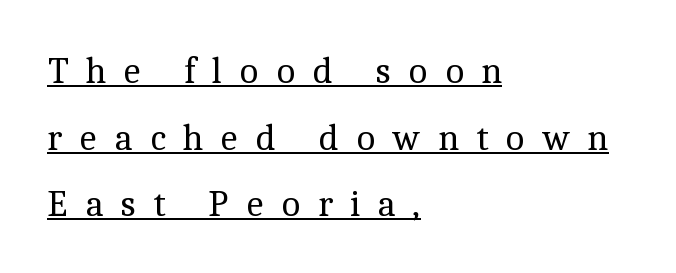
These lines are composed in type with serifs. Do the letters lean? They stand straight. The face used here is proportionally spaced, like ordinary book or web type. All the whitespace from short lines collects on the right. Descenders here cross a horizontal rule under the line. The letterforms stand isolated, each surrounded by extra space.
